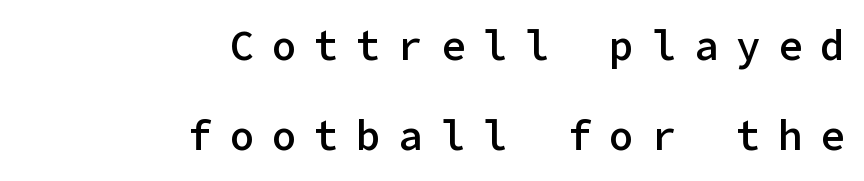
Q: Is the text bold? A: Semi-bold.
Q: Is the text italic (slanted)? A: No, it is upright.
Q: Is the typeface a serif or a sans-serif typeface? A: Sans-serif.
Q: Is the text underlined? A: No.
Q: How is the paragraph aligned? A: Right-aligned.
Q: Is the spacing between letters normal or unusually wide? A: Unusually wide.
Q: Is the spacing between lines tight, normal or loose? A: Loose.
Q: Width (condensed, normal, or wide)? A: Normal.
Q: Stroke contrast? A: Low.
Q: x-height? A: Medium.
